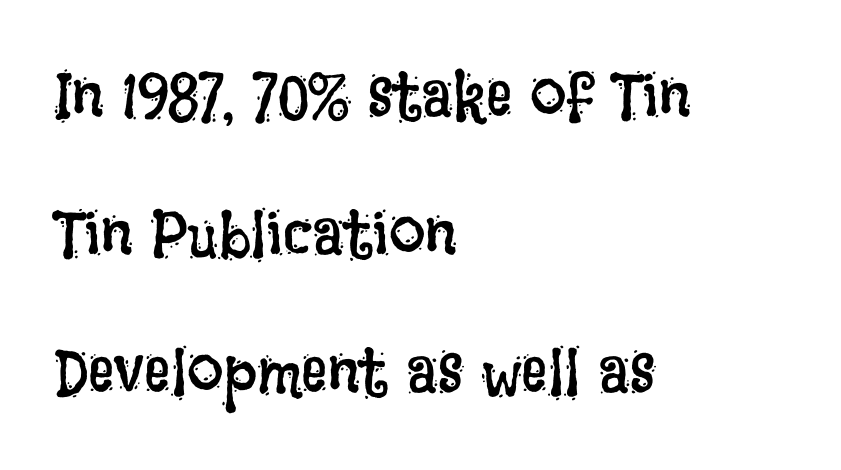
{"italic": "no", "bold": "no", "weight": "regular", "width": "condensed", "stroke_contrast": "low", "x_height": "large", "monospaced": "no", "underline": "no", "align": "left", "line_spacing": "loose", "line_spacing_ratio": 2.12, "letter_spacing": "normal", "letter_spacing_em": 0.0, "glyph_px": 65}
